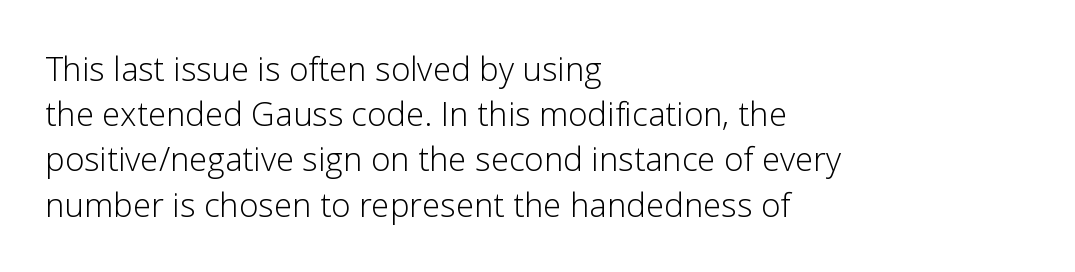
{"serif": "no", "italic": "no", "bold": "no", "weight": "light", "width": "normal", "stroke_contrast": "low", "x_height": "medium", "monospaced": "no", "underline": "no", "align": "left", "line_spacing": "normal", "line_spacing_ratio": 1.37, "letter_spacing": "normal", "letter_spacing_em": 0.0, "glyph_px": 33}
